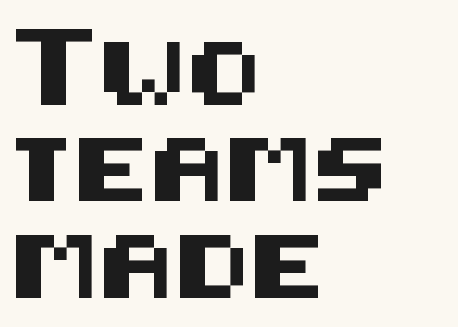
Examine the stroke ends and you'll find no serifs. This sample uses plain, unmodified letter spacing. Short and long lines alike share a common starting point at left. The letters stand straight up with perfectly vertical stems.
